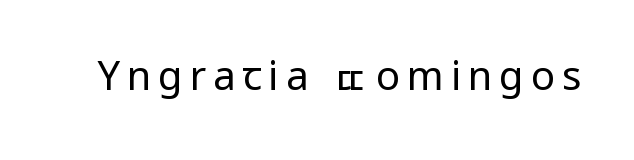
{"serif": "no", "italic": "no", "bold": "no", "weight": "regular", "width": "condensed", "stroke_contrast": "low", "x_height": "large", "monospaced": "no", "underline": "no", "glyph_px": 40}
